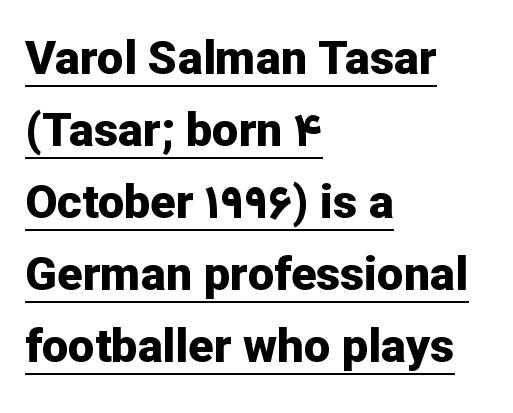
Line spacing here is normal. Short note: letters normally spaced. Note the varied advance widths — an 'i' is clearly narrower than an 'm'. Tall strokes in this sample are plumb rather than angled.
